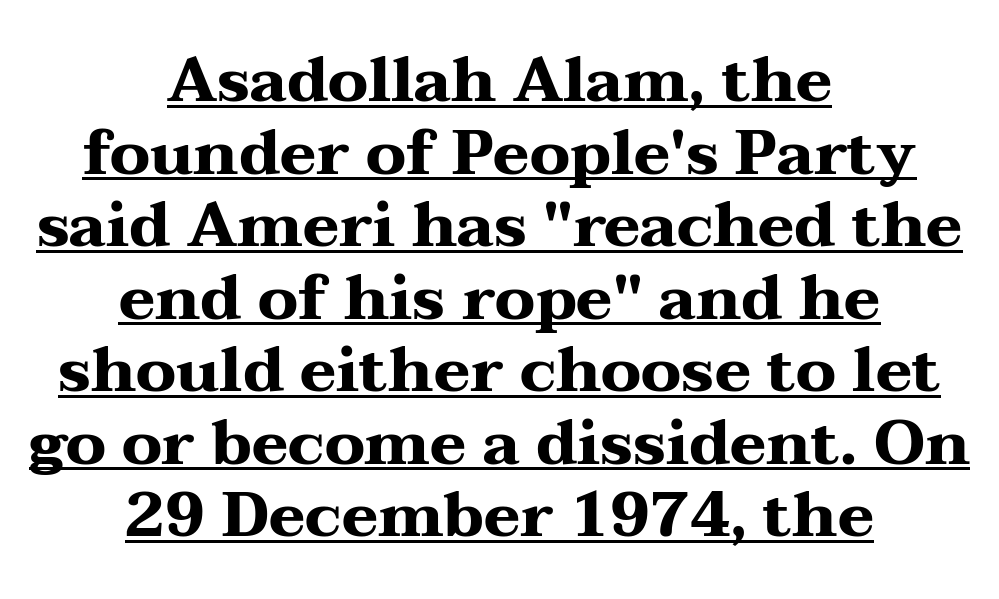
Proportional: the letters do not fall into vertical columns. This rendering employs a face with finishing strokes, i.e., a serif. Compared with a flush-left layout, this one balances lines on the center instead. Is the type bold? Yes — the strokes are clearly thick and heavy. Notice how the stems are strictly vertical — no italics here. This rendering features underlined lettering.
